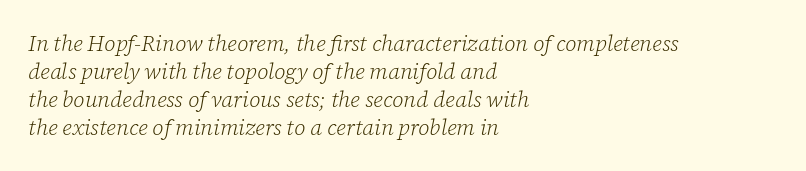
Q: Is the text bold? A: No.
Q: Is the text italic (slanted)? A: Yes, it leans right by about 12 degrees.
Q: Is the text underlined? A: No.
Q: How is the paragraph aligned? A: Left-aligned.
Q: Is the spacing between letters normal or unusually wide? A: Normal.
Q: Is the spacing between lines tight, normal or loose? A: Normal.
